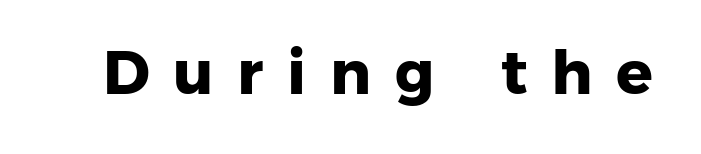
{"serif": "no", "bold": "yes", "weight": "heavy", "width": "normal", "stroke_contrast": "low", "x_height": "medium", "monospaced": "no", "underline": "no", "letter_spacing": "wide", "letter_spacing_em": 0.39, "glyph_px": 61}
